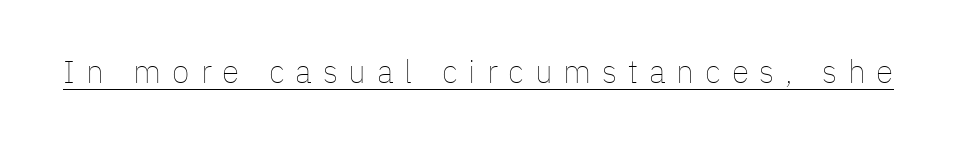
Think standard paragraph weight, or any step lighter than that. Ascenders rise straight up at ninety degrees. The passage shown has open, widely tracked lettering throughout. Notice how a bar underscores the lettering throughout. The face used here is proportionally spaced, like ordinary book or web type.
